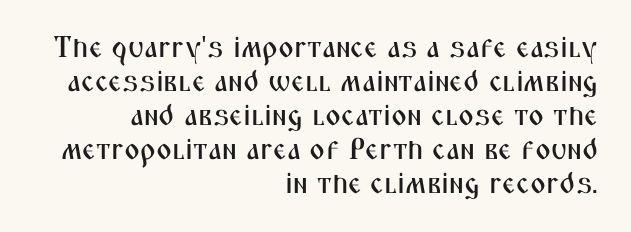
Q: Is the text italic (slanted)? A: No, it is upright.
Q: Is the typeface a serif or a sans-serif typeface? A: Sans-serif.
Q: Is the text underlined? A: No.
Q: How is the paragraph aligned? A: Right-aligned.
Q: Is the spacing between letters normal or unusually wide? A: Normal.
Q: Is the spacing between lines tight, normal or loose? A: Tight.
Q: Width (condensed, normal, or wide)? A: Condensed.
Q: Stroke contrast? A: Medium.
Q: x-height? A: Medium.
Q: Monospaced? A: No.
